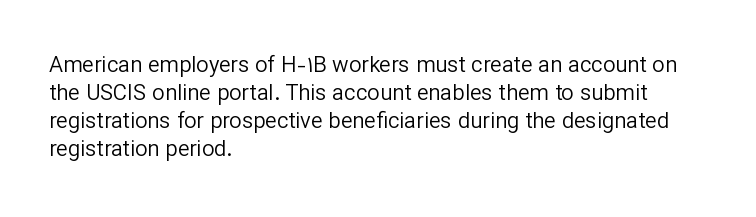
Q: Is the text bold? A: No.
Q: Is the text italic (slanted)? A: No, it is upright.
Q: Is the text underlined? A: No.
Q: How is the paragraph aligned? A: Left-aligned.
Q: Is the spacing between letters normal or unusually wide? A: Normal.
Q: Is the spacing between lines tight, normal or loose? A: Normal.
